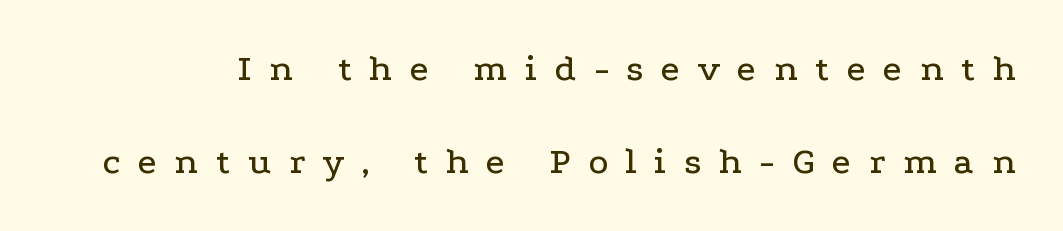
Style check: upright. Look at the bottom of the vertical strokes: they flare into serifs here. Character widths vary here, with narrow letters taking less room than wide ones. The zone under the glyphs is completely vacant. Observe the wide spacing: letters keep a clear distance from each other.
